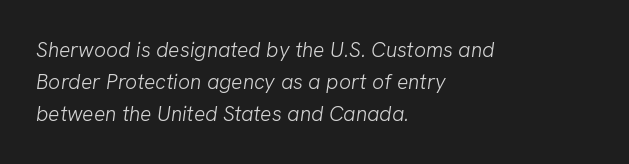
The image shows 21 px text type; set left-aligned, normal line spacing (1.52x), normal letter spacing, not underlined.
